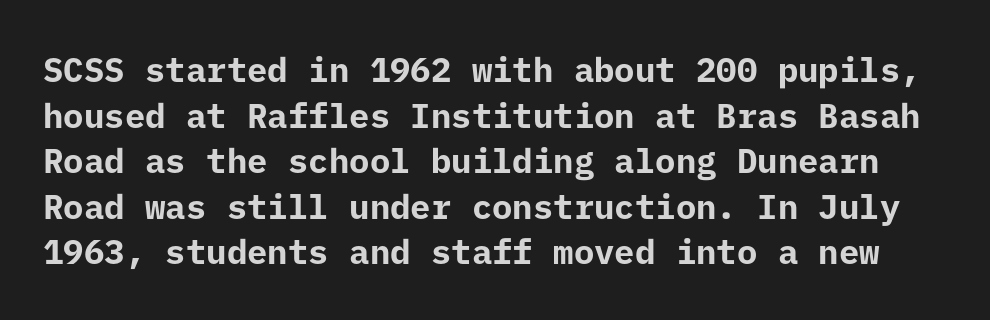
Q: Is the text bold? A: Yes.
Q: Is the text italic (slanted)? A: No, it is upright.
Q: Is the typeface a serif or a sans-serif typeface? A: Sans-serif.
Q: Is the text underlined? A: No.
Q: Is the spacing between letters normal or unusually wide? A: Normal.
Q: Is the spacing between lines tight, normal or loose? A: Normal.
Q: Width (condensed, normal, or wide)? A: Normal.
Q: Stroke contrast? A: Low.
Q: x-height? A: Medium.
